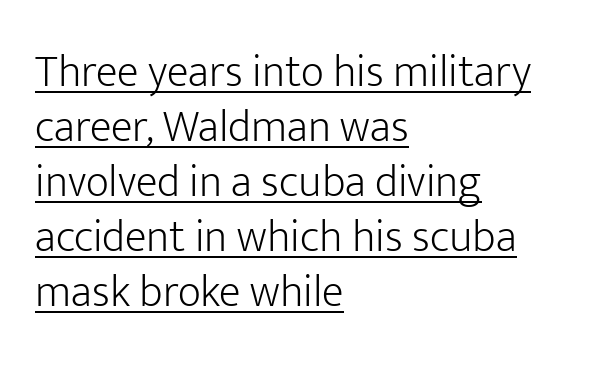
The image shows 45 px light sans-serif type, upright; set left-aligned, line spacing 1.22x, normal letter spacing, underlined; low stroke contrast and a medium x-height.
